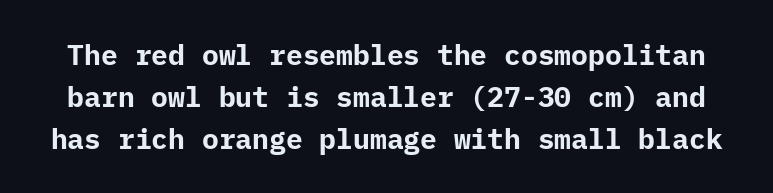
The letters sit at their default tracking, neither squeezed nor spread. This sample uses an upright cut, with every glyph sitting square on the baseline. The face used here has the dense, thick strokes of a bold. Is this a sans? Yes — the strokes have no serifs.
